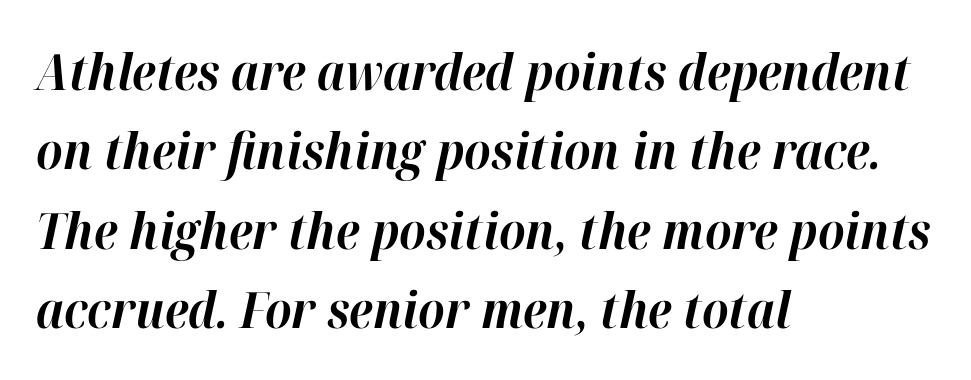
The image shows 50 px bold type, italic (leaning right); set left-aligned, normal line spacing (1.59x), normal letter spacing, not underlined; high stroke contrast and a medium x-height.
